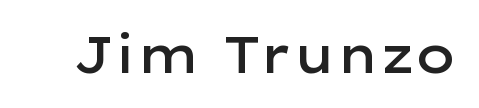
The image shows 51 px semibold, wide sans-serif type, upright; set normal letter spacing, not underlined; low stroke contrast and a medium x-height.
